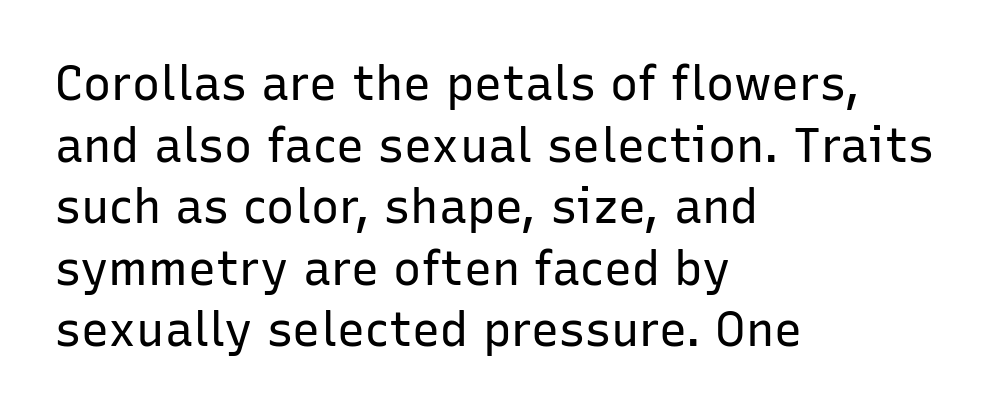
The image shows 47 px regular-weight sans-serif type, upright; set left-aligned, normal line spacing (1.31x), normal letter spacing, not underlined; low stroke contrast and a medium x-height.
